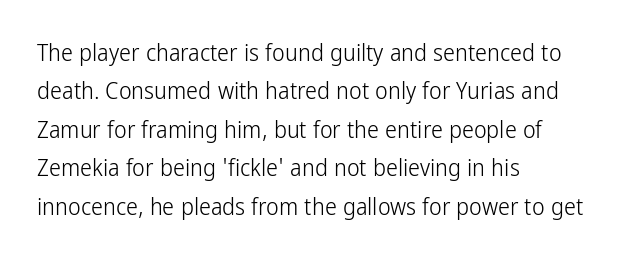
Plain, unruled lines of type. No heavy texture on the line: the type isn't bold. Look at the tracking — it's just the regular setting, nothing added. The axis of the letterforms is exactly vertical. The rows are spaced the way most documents space them.
